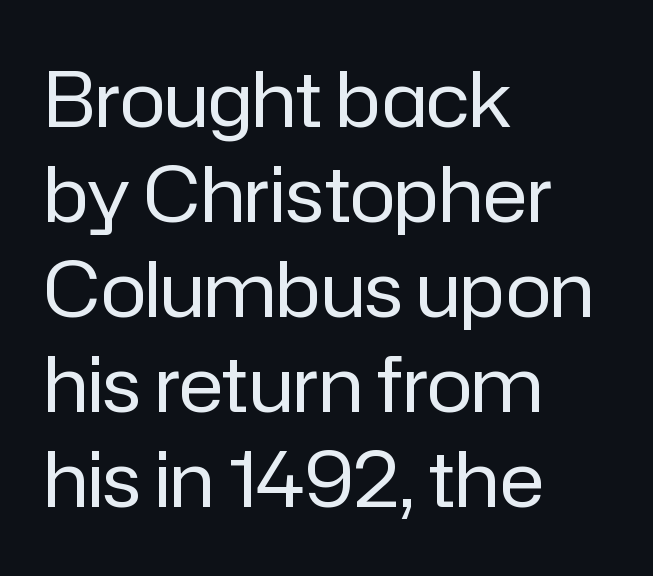
The image shows 76 px regular-weight sans-serif type, upright; set left-aligned, normal line spacing (1.25x), normal letter spacing, not underlined; low stroke contrast and a medium x-height.
